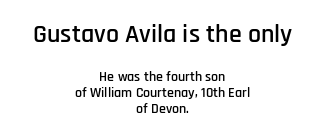
Regarding leading, the lines here are crowded together. Lines of text with bare space underneath. The block sitting higher on the canvas is the one with enlarged characters. Is there any slant? The stems are plumb. The passage shown has conventional tracking throughout. These lines stack symmetrically, like a column narrowing and widening about its center.
